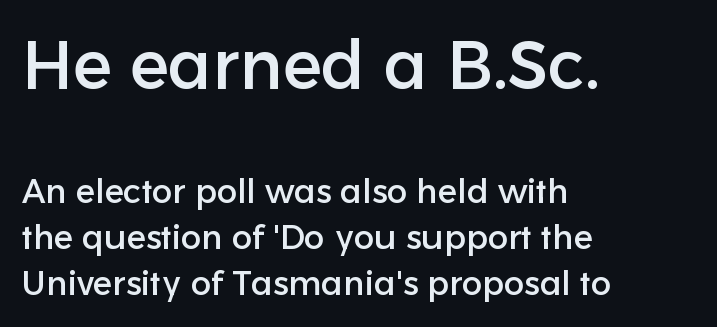
{"serif": "no", "italic": "no", "width": "normal", "stroke_contrast": "low", "x_height": "medium", "monospaced": "no", "underline": "no", "align": "left", "line_spacing": "normal", "line_spacing_ratio": 1.35, "letter_spacing": "normal", "letter_spacing_em": 0.0, "larger_block": "first", "size_ratio": 2.03, "glyph_px": 69}
